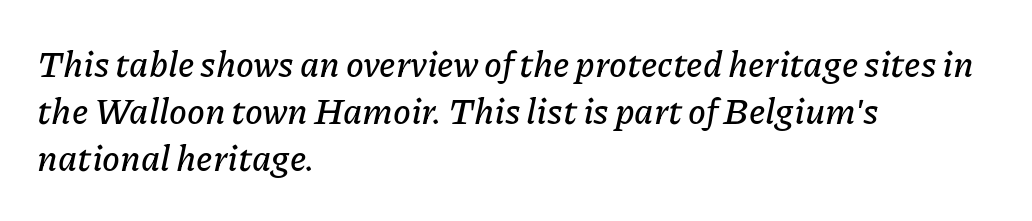
Q: Is the text italic (slanted)? A: Yes, it leans right by about 11 degrees.
Q: Is the text underlined? A: No.
Q: How is the paragraph aligned? A: Left-aligned.
Q: Is the spacing between letters normal or unusually wide? A: Normal.
Q: Is the spacing between lines tight, normal or loose? A: Normal.
Q: Width (condensed, normal, or wide)? A: Normal.
Q: Stroke contrast? A: Low.
Q: x-height? A: Medium.
Q: Monospaced? A: No.
